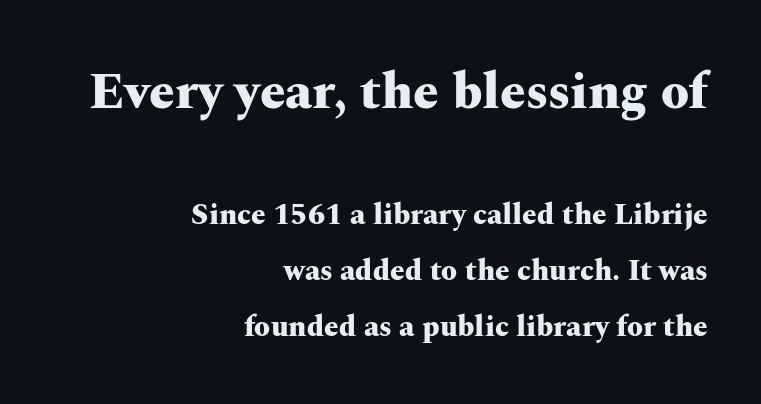
Q: Is the text bold? A: Yes.
Q: Is the text italic (slanted)? A: No, it is upright.
Q: Is the typeface a serif or a sans-serif typeface? A: Serif.
Q: Is the text underlined? A: No.
Q: How is the paragraph aligned? A: Right-aligned.
Q: Is the spacing between letters normal or unusually wide? A: Normal.
Q: Is the spacing between lines tight, normal or loose? A: Loose.
Q: Which block of text is set in a larger size, the first (top) or the second (bottom)? A: The first (top) one.
Q: Width (condensed, normal, or wide)? A: Wide.
Q: Stroke contrast? A: Medium.
Q: x-height? A: Medium.
Q: Monospaced? A: No.
